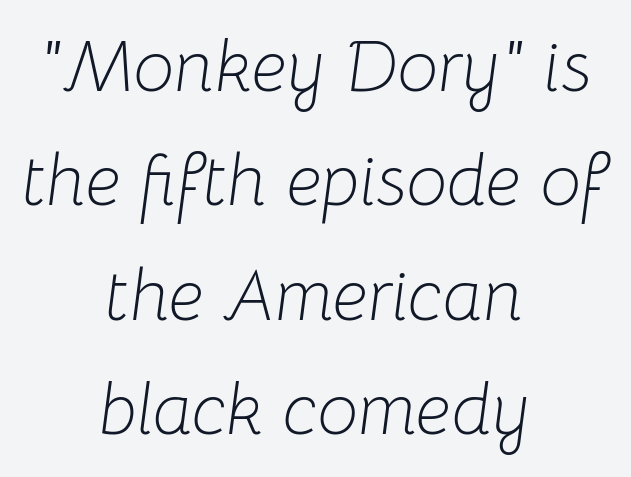
{"italic": "yes", "lean": "right", "slant_degrees": 8, "bold": "no", "weight": "light", "width": "normal", "stroke_contrast": "low", "x_height": "medium", "monospaced": "no", "underline": "no", "align": "center", "line_spacing": "normal", "line_spacing_ratio": 1.59, "letter_spacing": "normal", "letter_spacing_em": 0.0, "glyph_px": 72}
